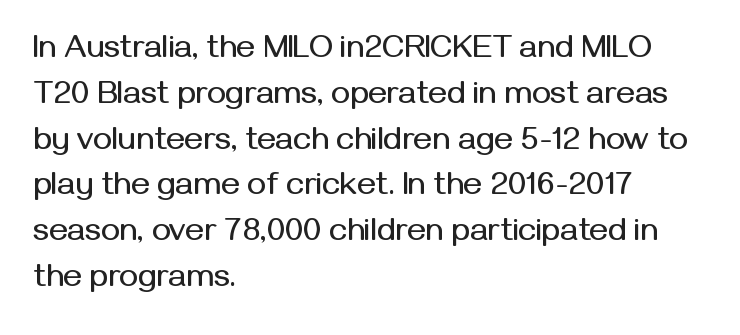
{"serif": "no", "italic": "no", "width": "normal", "stroke_contrast": "medium", "x_height": "medium", "monospaced": "no", "underline": "no", "align": "left", "line_spacing": "normal", "line_spacing_ratio": 1.43, "letter_spacing": "normal", "letter_spacing_em": 0.0, "glyph_px": 32}
